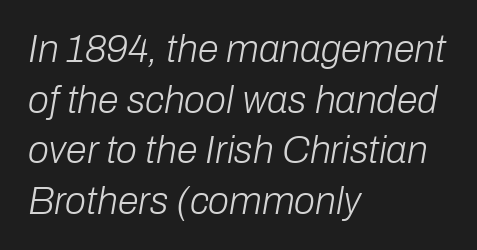
The strokes are not fattened; the text isn't bold. The rag falls on the right side of this text block. It's the slanting kind of type. Here the glyphs are tracked normally, forming tight word shapes.
